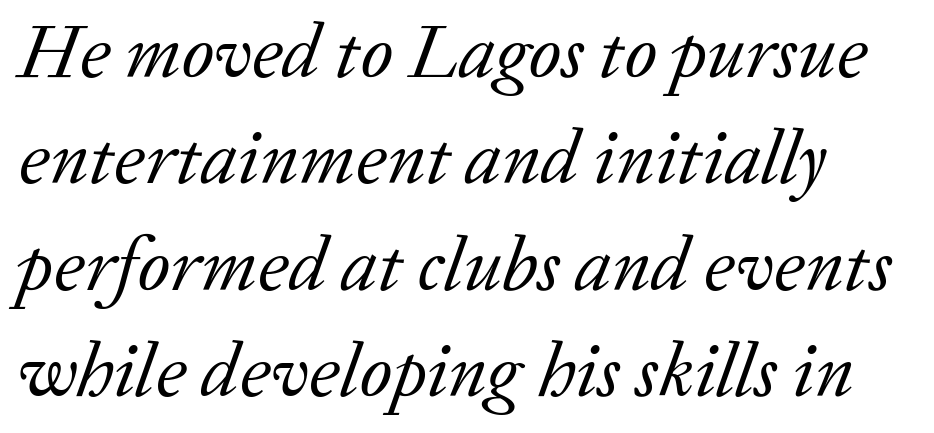
{"serif": "yes", "italic": "yes", "lean": "right", "slant_degrees": 20, "bold": "no", "weight": "regular", "width": "normal", "stroke_contrast": "low", "x_height": "medium", "monospaced": "no", "underline": "no", "align": "left", "line_spacing": "normal", "line_spacing_ratio": 1.38, "letter_spacing": "normal", "letter_spacing_em": 0.0, "glyph_px": 77}
